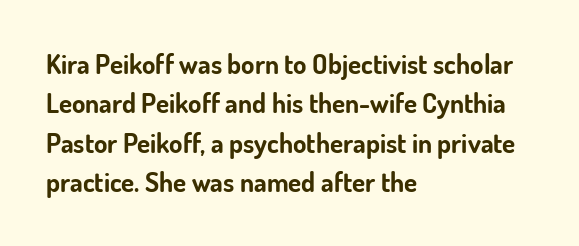
Q: Is the text bold? A: Yes.
Q: Is the text italic (slanted)? A: No, it is upright.
Q: Is the text underlined? A: No.
Q: How is the paragraph aligned? A: Left-aligned.
Q: Is the spacing between letters normal or unusually wide? A: Normal.
Q: Is the spacing between lines tight, normal or loose? A: Normal.
